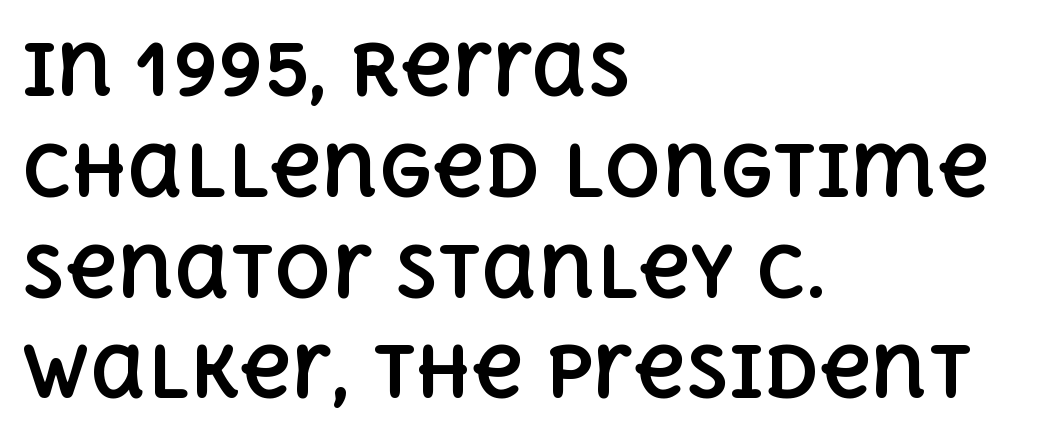
{"italic": "no", "bold": "yes", "weight": "bold", "width": "normal", "x_height": "large", "monospaced": "no", "underline": "no", "align": "left", "line_spacing": "normal", "line_spacing_ratio": 1.42, "letter_spacing": "normal", "letter_spacing_em": 0.0, "glyph_px": 71}
